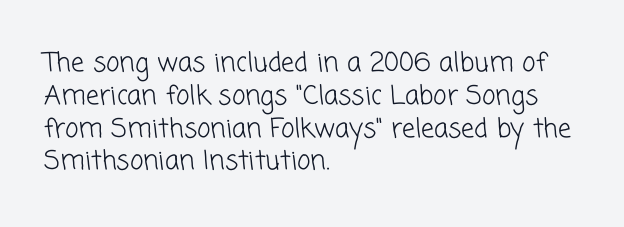
Q: Is the text bold? A: No.
Q: Is the text underlined? A: No.
Q: How is the paragraph aligned? A: Left-aligned.
Q: Is the spacing between letters normal or unusually wide? A: Normal.
Q: Is the spacing between lines tight, normal or loose? A: Normal.
